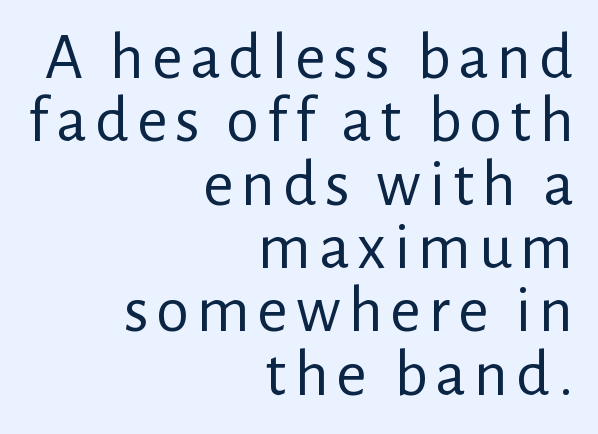
Q: Is the text bold? A: No.
Q: Is the text italic (slanted)? A: No, it is upright.
Q: Is the typeface a serif or a sans-serif typeface? A: Sans-serif.
Q: Is the text underlined? A: No.
Q: How is the paragraph aligned? A: Right-aligned.
Q: Is the spacing between lines tight, normal or loose? A: Tight.
Q: Width (condensed, normal, or wide)? A: Normal.
Q: Stroke contrast? A: Low.
Q: x-height? A: Medium.
Q: Monospaced? A: No.
